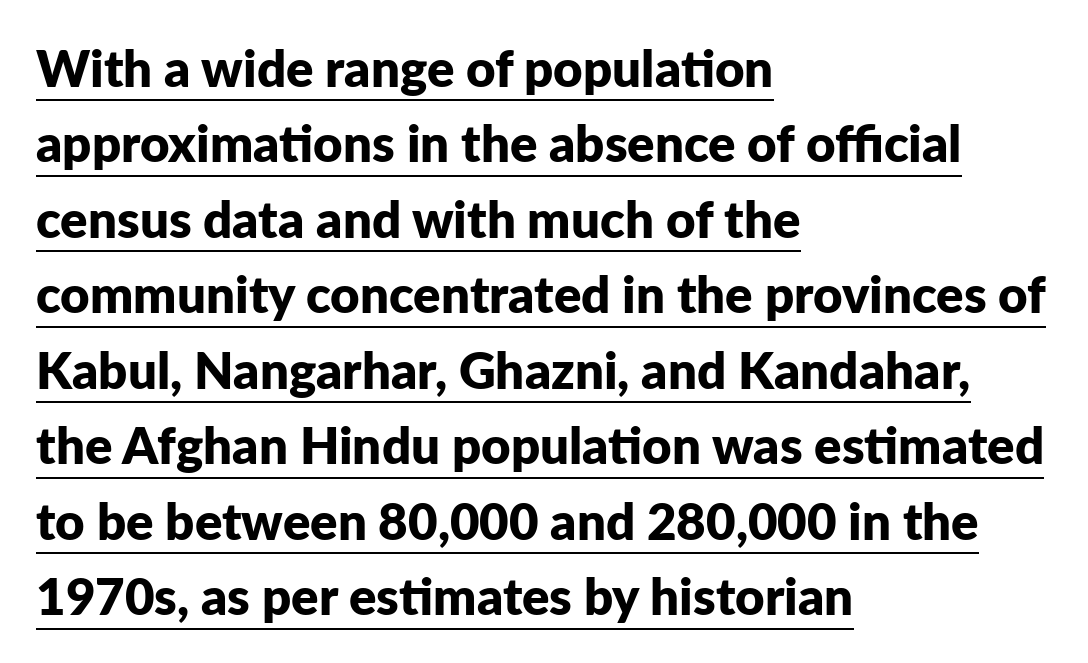
The image shows 51 px bold sans-serif type, upright; set left-aligned, normal line spacing (1.48x), normal letter spacing, underlined; low stroke contrast and a medium x-height.
